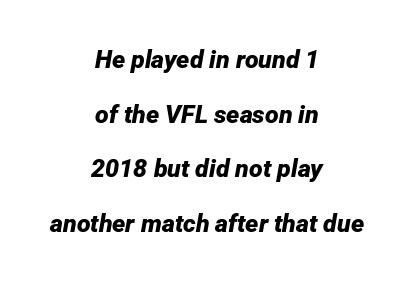
{"italic": "yes", "lean": "right", "slant_degrees": 12, "bold": "yes", "underline": "no", "align": "center", "line_spacing": "loose", "line_spacing_ratio": 2.19, "letter_spacing": "normal", "letter_spacing_em": 0.0, "glyph_px": 25}
